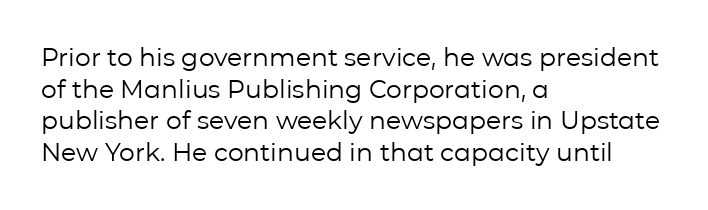
The characters are drawn with everyday or finer stroke widths. The string is rendered with underlining switched off. Leading matches the norm, producing a regular column. This sample uses plain, unmodified letter spacing.
